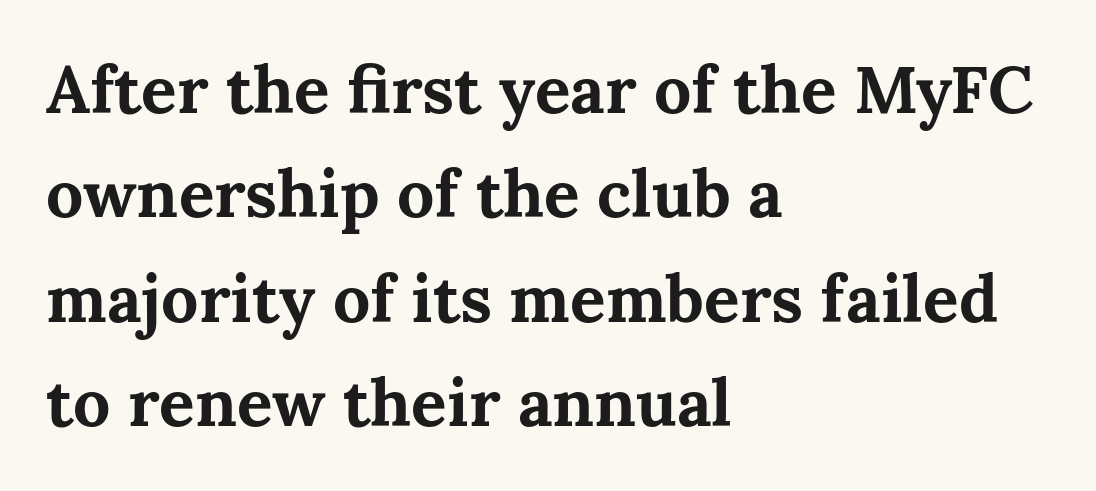
{"serif": "yes", "italic": "no", "bold": "yes", "weight": "bold", "width": "normal", "stroke_contrast": "medium", "x_height": "medium", "monospaced": "no", "underline": "no", "align": "left", "line_spacing": "normal", "line_spacing_ratio": 1.58, "letter_spacing": "normal", "letter_spacing_em": 0.0, "glyph_px": 66}
